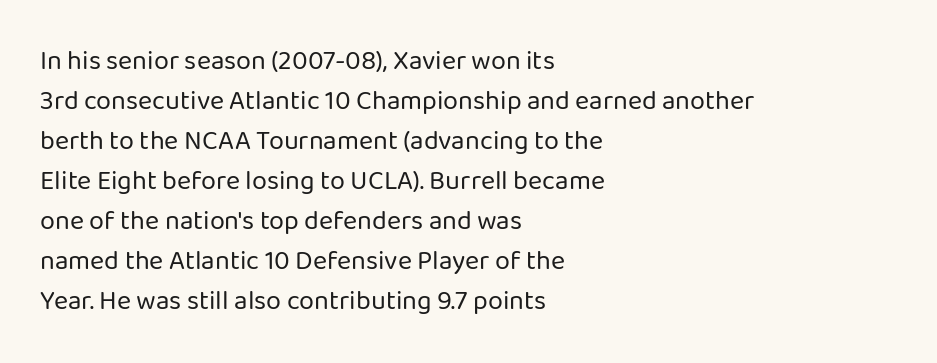
Q: Is the text bold? A: No.
Q: Is the text italic (slanted)? A: No, it is upright.
Q: Is the text underlined? A: No.
Q: How is the paragraph aligned? A: Left-aligned.
Q: Is the spacing between letters normal or unusually wide? A: Normal.
Q: Is the spacing between lines tight, normal or loose? A: Normal.
